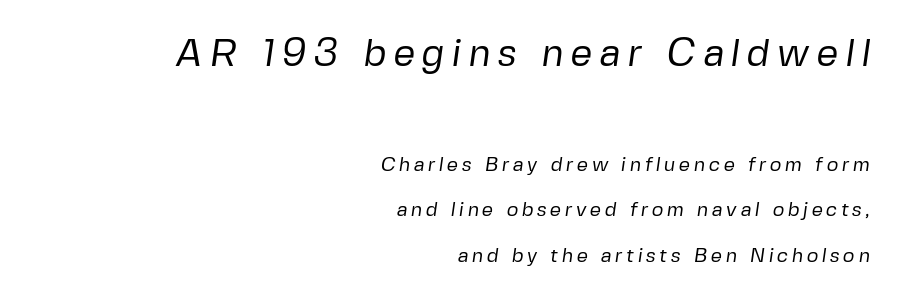
Clear beneath every line of the passage. The typeface chosen for these lines omits serifs. The passage shown is typed in a proportional face where columns would drift. Stem width sits at or under what a default text font uses. A great deal of white space separates one row of letters from the next. Caption: multi-line text, flush right, ragged left.
